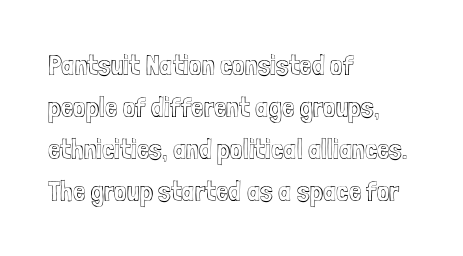
The image shows 28 px condensed type, upright; set left-aligned, normal line spacing (1.5x), normal letter spacing, not underlined; a medium x-height.
